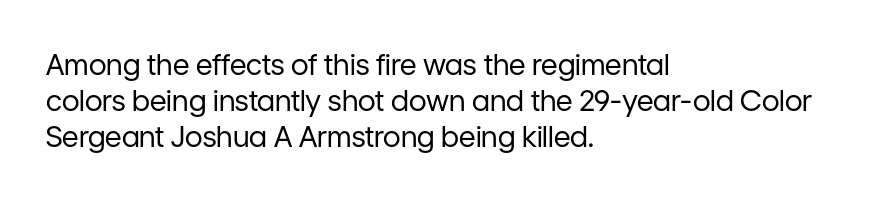
The rendering uses natural spacing where letterforms have individual widths. Any mark beneath the type? The region is blank. Which margin do the lines hug? The left one — the right edge is uneven. You can tell it's not italic because the verticals are truly vertical. These lines are composed in type without serifs.
